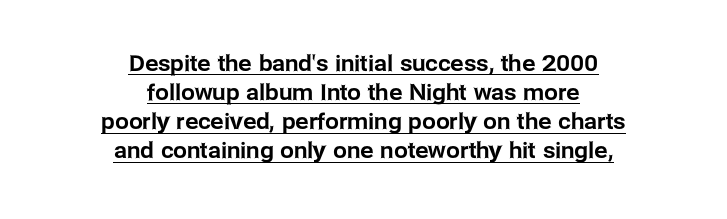
{"italic": "no", "underline": "yes", "align": "center", "line_spacing": "normal", "line_spacing_ratio": 1.32, "letter_spacing": "normal", "letter_spacing_em": 0.0, "glyph_px": 22}
